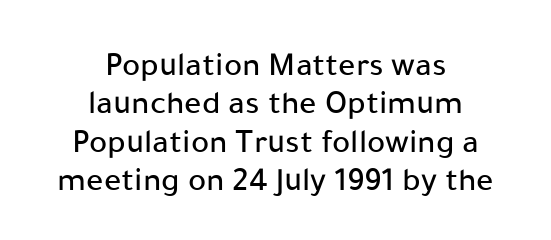
You could not count columns in this text — the font is proportionally spaced. Is there any slant? The stems are plumb. The letters carry no serifs — their stems end cleanly without finishing strokes. The gaps between neighbouring characters are ordinary and unremarkable.
